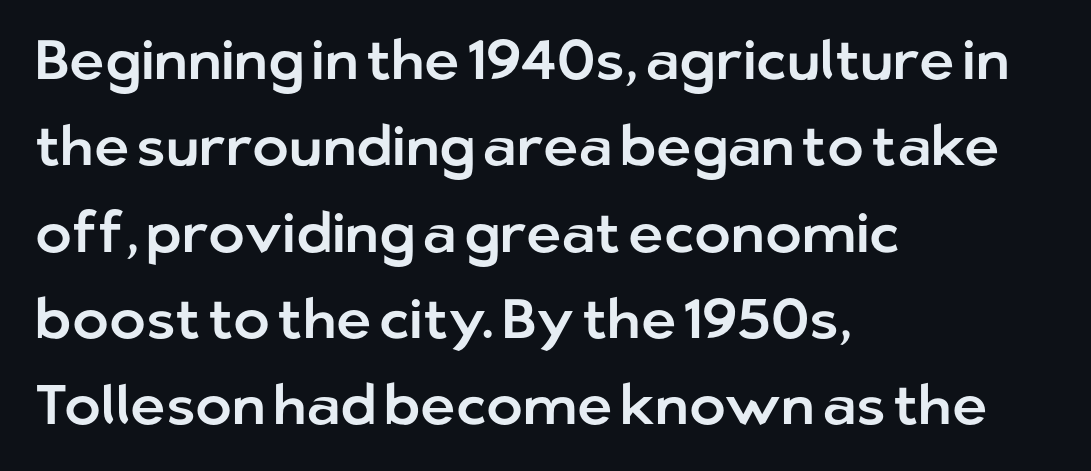
Q: Is the text italic (slanted)? A: No, it is upright.
Q: Is the typeface a serif or a sans-serif typeface? A: Sans-serif.
Q: Is the text underlined? A: No.
Q: How is the paragraph aligned? A: Left-aligned.
Q: Is the spacing between letters normal or unusually wide? A: Normal.
Q: Is the spacing between lines tight, normal or loose? A: Normal.
Q: Width (condensed, normal, or wide)? A: Normal.
Q: Stroke contrast? A: Low.
Q: x-height? A: Medium.
Q: Monospaced? A: No.
